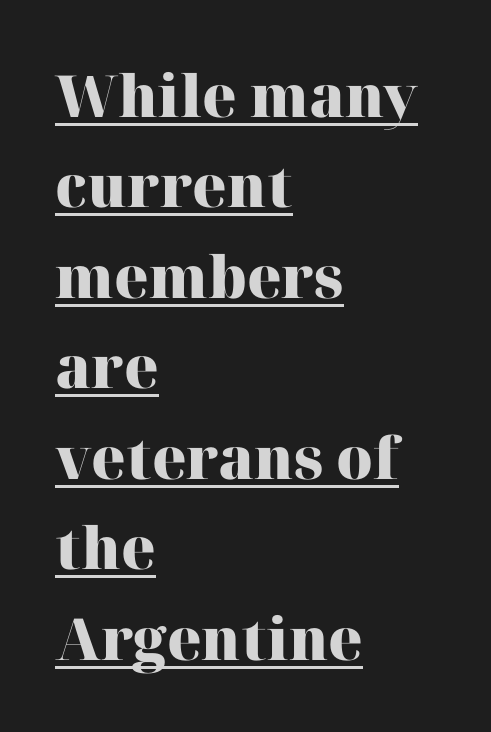
The image shows 58 px heavy serif type, upright; set left-aligned, normal line spacing (1.56x), normal letter spacing, underlined; high stroke contrast and a medium x-height.
